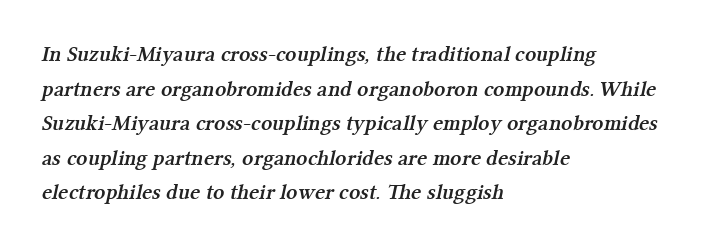
In terms of weight, the rendering is demibold, just under bold. You could call the tracking neutral — neither tight nor loose. Visually the block forms a straight wall on the left and a jagged coastline on the right. Normally led — the rows are evenly, conventionally spaced. Only glyphs here, with clear space below each row.
